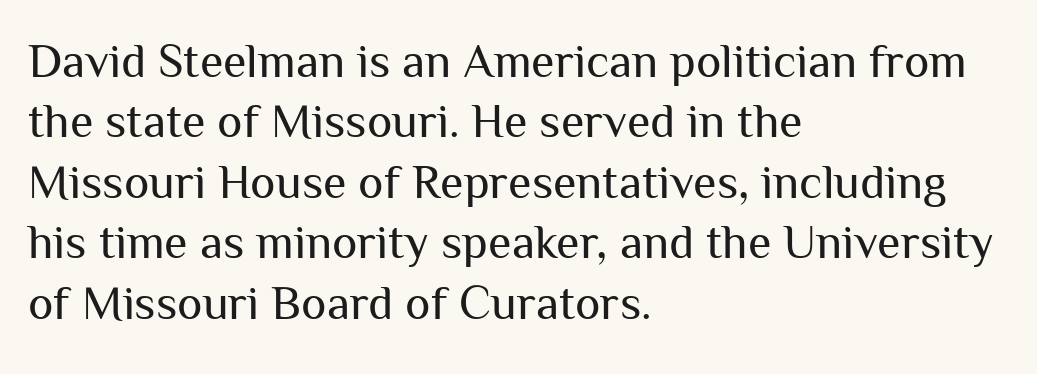
Q: Is the text bold? A: No.
Q: Is the text italic (slanted)? A: No, it is upright.
Q: Is the typeface a serif or a sans-serif typeface? A: Sans-serif.
Q: Is the text underlined? A: No.
Q: How is the paragraph aligned? A: Left-aligned.
Q: Is the spacing between letters normal or unusually wide? A: Normal.
Q: Is the spacing between lines tight, normal or loose? A: Normal.
Q: Width (condensed, normal, or wide)? A: Normal.
Q: Stroke contrast? A: Medium.
Q: x-height? A: Medium.
Q: Monospaced? A: No.
